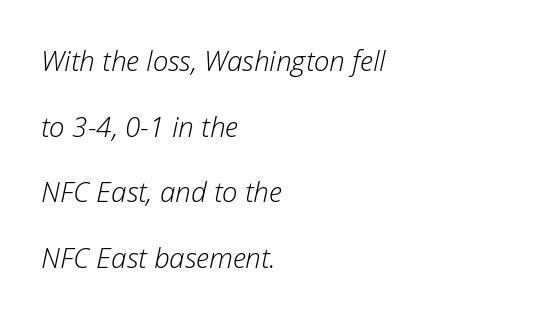
{"italic": "yes", "lean": "right", "slant_degrees": 12, "bold": "no", "weight": "light", "width": "normal", "stroke_contrast": "low", "x_height": "medium", "monospaced": "no", "underline": "no", "align": "left", "line_spacing": "loose", "line_spacing_ratio": 2.34, "letter_spacing": "normal", "letter_spacing_em": 0.0, "glyph_px": 28}
